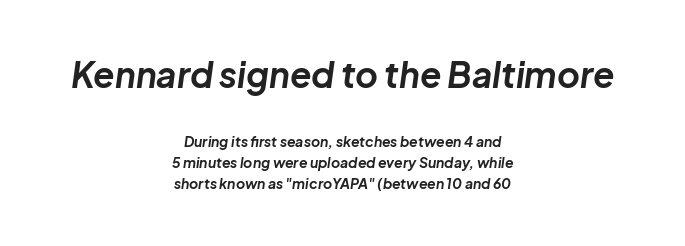
{"italic": "yes", "lean": "right", "slant_degrees": 8, "bold": "yes", "weight": "bold", "width": "normal", "stroke_contrast": "low", "x_height": "medium", "monospaced": "no", "underline": "no", "align": "center", "line_spacing": "normal", "line_spacing_ratio": 1.49, "letter_spacing": "normal", "letter_spacing_em": 0.0, "larger_block": "first", "size_ratio": 2.5, "glyph_px": 35}
